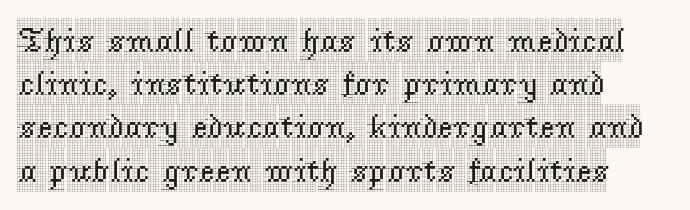
This is roman type, the default non-slanted kind. Every row of glyphs begins at an identical x-position on the left. This rendering leaves character spacing at its baseline value. The baseline area is clear. Regular leading. A serif font was chosen for this passage.
